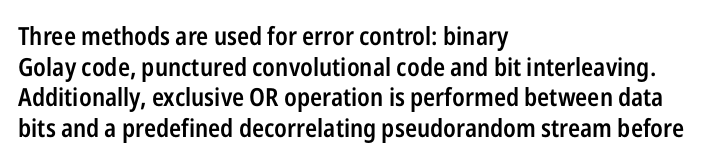
{"italic": "no", "bold": "semi", "underline": "no", "align": "left", "line_spacing_ratio": 1.23, "letter_spacing": "normal", "letter_spacing_em": 0.0, "glyph_px": 25}
